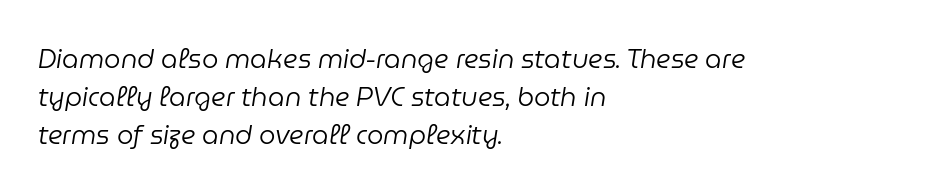
The image shows 26 px text type, italic (leaning right); set left-aligned, normal line spacing (1.46x), normal letter spacing, not underlined.
